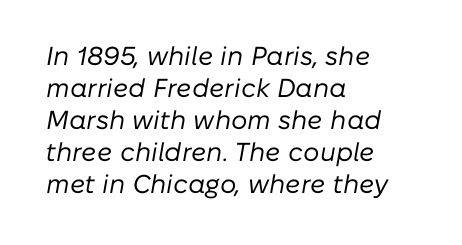
Horizontal alignment here is leftward, the default for most running prose. The gap between lines stays unmarked. If you drew a line through each stem, it would be angled. The typesetting does not lean heavy: it is not bold. The line texture is even and compact thanks to regular tracking.
